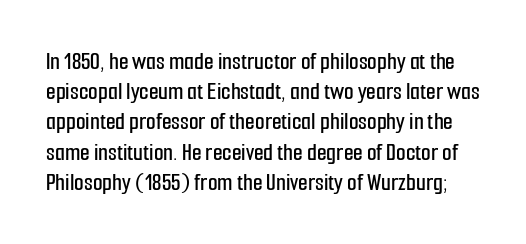
The image shows 25 px text type, upright; set line spacing 1.21x, normal letter spacing, not underlined.
